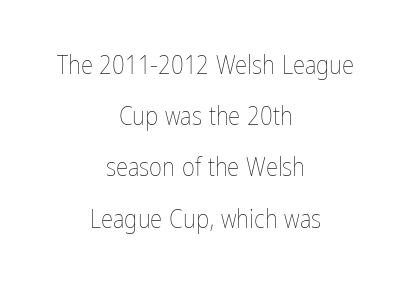
Q: Is the text bold? A: No.
Q: Is the text italic (slanted)? A: No, it is upright.
Q: Is the text underlined? A: No.
Q: How is the paragraph aligned? A: Centered.
Q: Is the spacing between letters normal or unusually wide? A: Normal.
Q: Is the spacing between lines tight, normal or loose? A: Loose.
